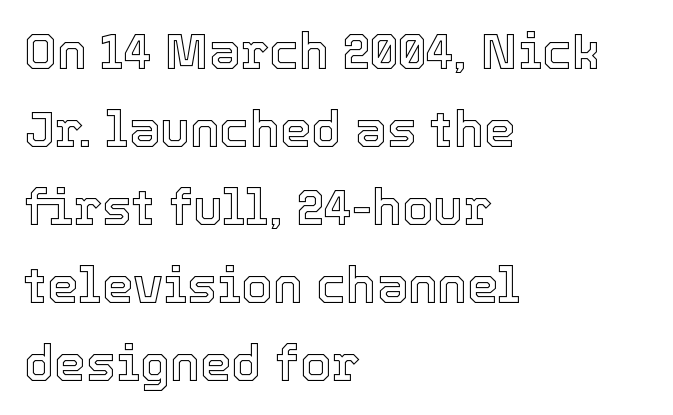
Q: Is the text italic (slanted)? A: No, it is upright.
Q: Is the text underlined? A: No.
Q: How is the paragraph aligned? A: Left-aligned.
Q: Is the spacing between letters normal or unusually wide? A: Normal.
Q: Is the spacing between lines tight, normal or loose? A: Normal.
Q: Width (condensed, normal, or wide)? A: Normal.
Q: x-height? A: Medium.
Q: Monospaced? A: No.
